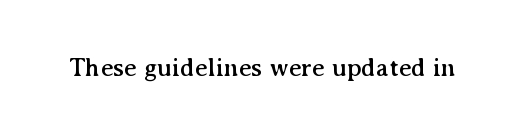
Q: Is the text italic (slanted)? A: No, it is upright.
Q: Is the text underlined? A: No.
Q: Is the spacing between letters normal or unusually wide? A: Normal.
